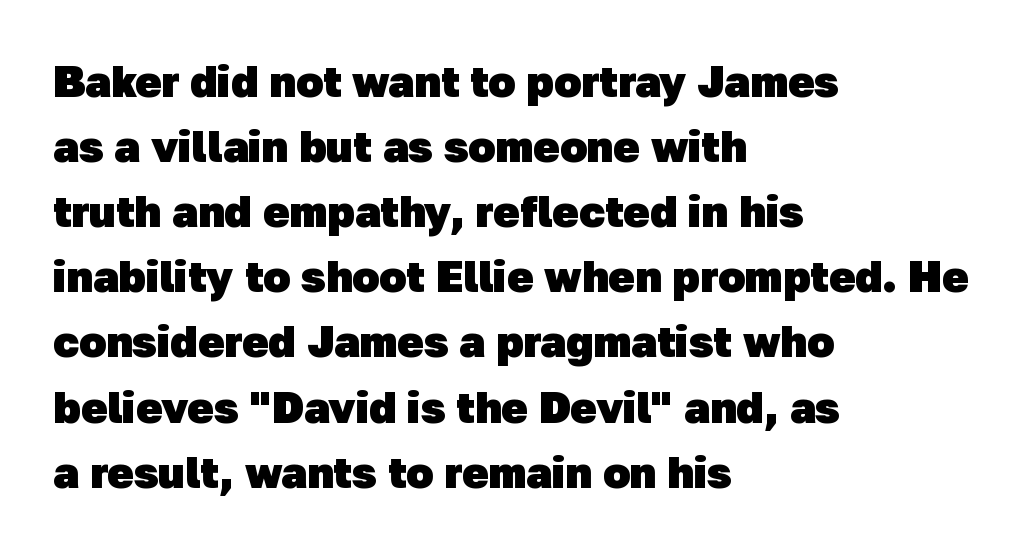
Q: Is the text bold? A: Yes.
Q: Is the typeface a serif or a sans-serif typeface? A: Sans-serif.
Q: Is the text underlined? A: No.
Q: How is the paragraph aligned? A: Left-aligned.
Q: Is the spacing between letters normal or unusually wide? A: Normal.
Q: Is the spacing between lines tight, normal or loose? A: Normal.
Q: Width (condensed, normal, or wide)? A: Normal.
Q: Stroke contrast? A: Low.
Q: x-height? A: Medium.
Q: Monospaced? A: No.
